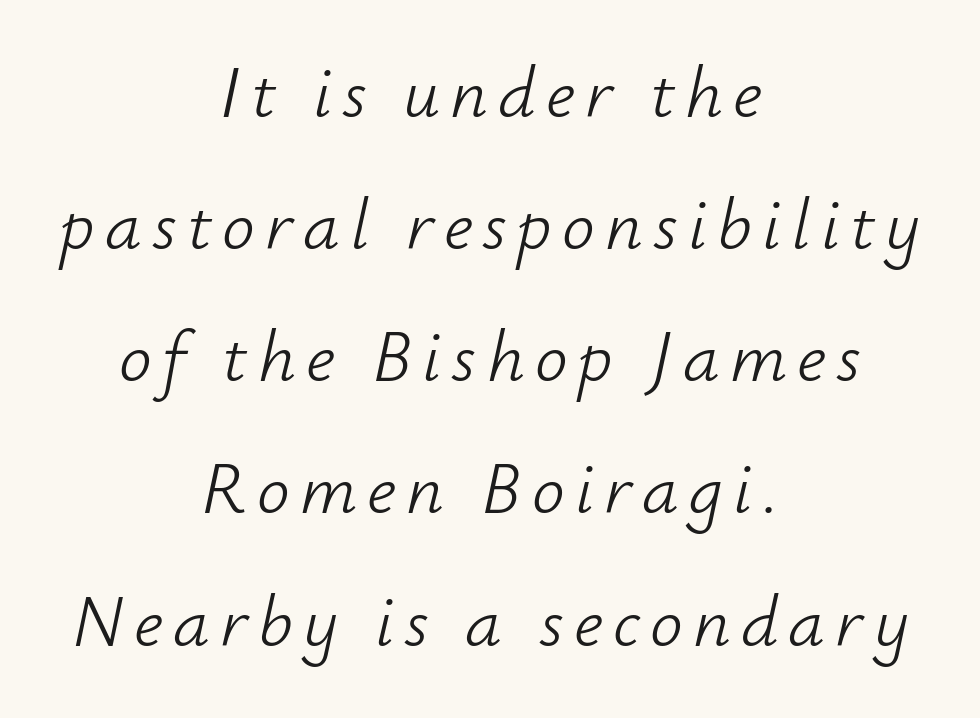
Slanted lettering throughout. The passage is arranged like a title page — every line centered. Do the characters align in a grid? No, the font is proportional. Compared with a typical body face, this is equally light or lighter still.
